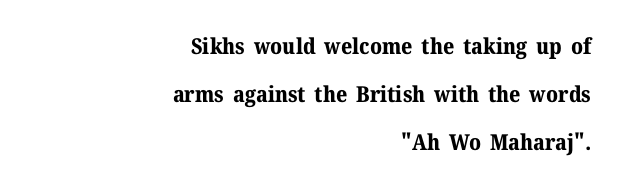
This sample uses an upright cut, with every glyph sitting square on the baseline. Strokes here are thick enough to call this a true bold. The passage shown stacks its lines with a broad gap. Underlining? Definitely not there. Leftover space on each line is placed entirely before the opening word.
